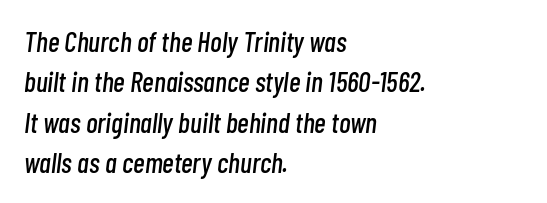
Q: Is the text italic (slanted)? A: Yes, it leans right by about 7 degrees.
Q: Is the text underlined? A: No.
Q: How is the paragraph aligned? A: Left-aligned.
Q: Is the spacing between letters normal or unusually wide? A: Normal.
Q: Is the spacing between lines tight, normal or loose? A: Normal.
Q: Width (condensed, normal, or wide)? A: Condensed.
Q: Stroke contrast? A: Low.
Q: x-height? A: Medium.
Q: Monospaced? A: No.
